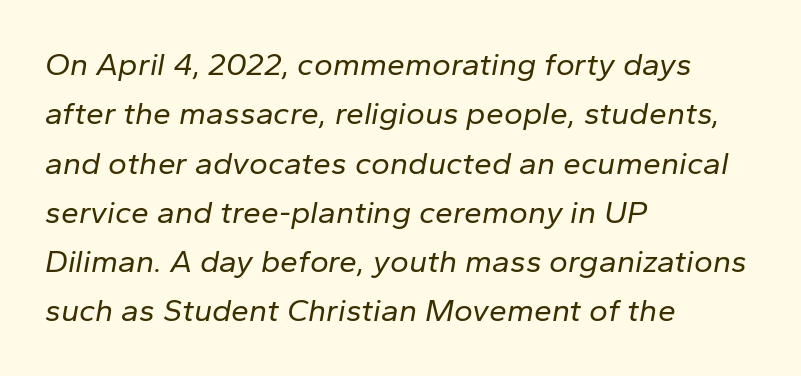
Q: Is the text bold? A: No.
Q: Is the text italic (slanted)? A: Yes, it leans right by about 10 degrees.
Q: Is the text underlined? A: No.
Q: How is the paragraph aligned? A: Left-aligned.
Q: Is the spacing between letters normal or unusually wide? A: Normal.
Q: Is the spacing between lines tight, normal or loose? A: Normal.
Q: Width (condensed, normal, or wide)? A: Normal.
Q: Stroke contrast? A: Low.
Q: x-height? A: Medium.
Q: Monospaced? A: No.
